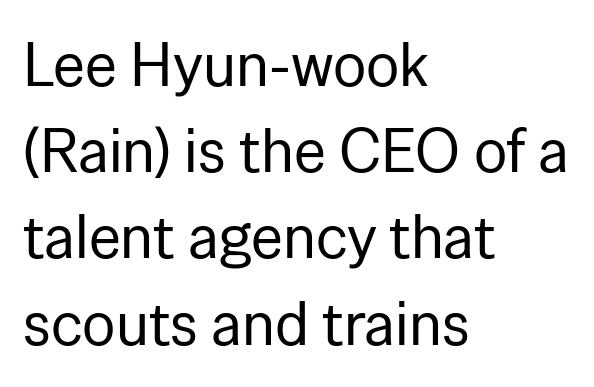
The image shows 62 px regular-weight sans-serif type, upright; set left-aligned, normal line spacing (1.39x), normal letter spacing, not underlined; low stroke contrast and a medium x-height.
